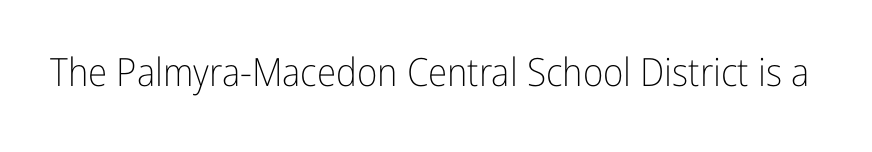
The image shows 39 px light, condensed sans-serif type, upright; set normal letter spacing, not underlined; low stroke contrast and a medium x-height.
